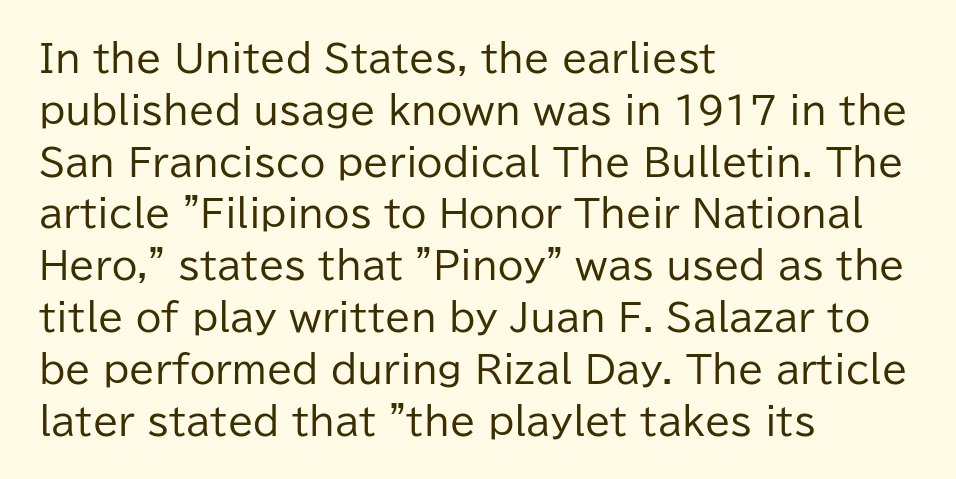
Q: Is the text bold? A: No.
Q: Is the text italic (slanted)? A: No, it is upright.
Q: Is the typeface a serif or a sans-serif typeface? A: Sans-serif.
Q: Is the text underlined? A: No.
Q: How is the paragraph aligned? A: Left-aligned.
Q: Is the spacing between letters normal or unusually wide? A: Normal.
Q: Is the spacing between lines tight, normal or loose? A: Normal.
Q: Width (condensed, normal, or wide)? A: Normal.
Q: Stroke contrast? A: Low.
Q: x-height? A: Medium.
Q: Monospaced? A: No.
